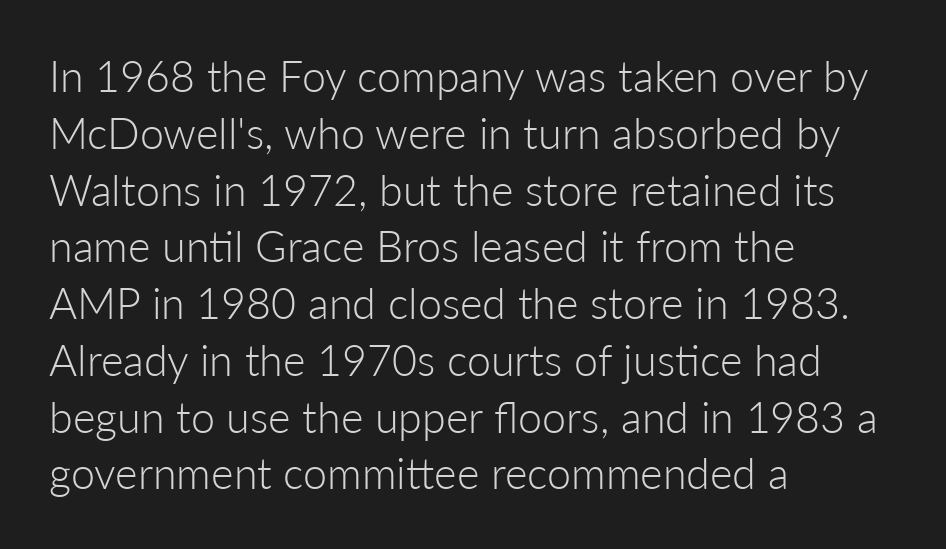
{"serif": "no", "italic": "no", "bold": "no", "weight": "light", "width": "normal", "stroke_contrast": "low", "x_height": "medium", "monospaced": "no", "underline": "no", "align": "left", "line_spacing": "normal", "line_spacing_ratio": 1.32, "letter_spacing": "normal", "letter_spacing_em": 0.0, "glyph_px": 43}
